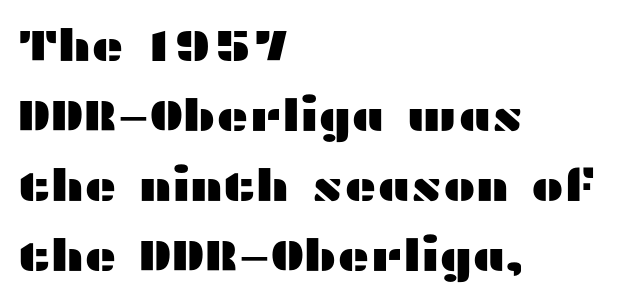
Q: Is the text italic (slanted)? A: No, it is upright.
Q: Is the typeface a serif or a sans-serif typeface? A: Sans-serif.
Q: Is the text underlined? A: No.
Q: How is the paragraph aligned? A: Left-aligned.
Q: Is the spacing between letters normal or unusually wide? A: Normal.
Q: Is the spacing between lines tight, normal or loose? A: Normal.
Q: Width (condensed, normal, or wide)? A: Wide.
Q: Stroke contrast? A: Medium.
Q: x-height? A: Medium.
Q: Monospaced? A: No.
